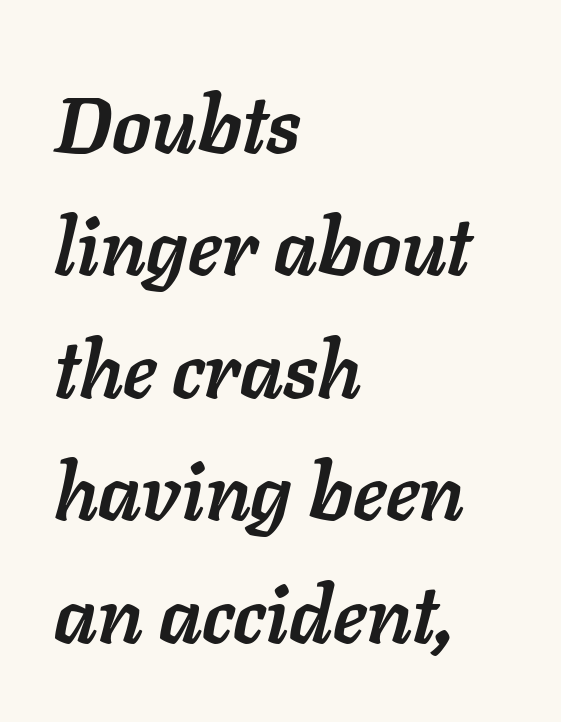
Q: Is the text bold? A: Yes.
Q: Is the text italic (slanted)? A: Yes, it leans right by about 11 degrees.
Q: Is the text underlined? A: No.
Q: How is the paragraph aligned? A: Left-aligned.
Q: Is the spacing between letters normal or unusually wide? A: Normal.
Q: Is the spacing between lines tight, normal or loose? A: Normal.
Q: Width (condensed, normal, or wide)? A: Normal.
Q: Stroke contrast? A: Low.
Q: x-height? A: Medium.
Q: Monospaced? A: No.
